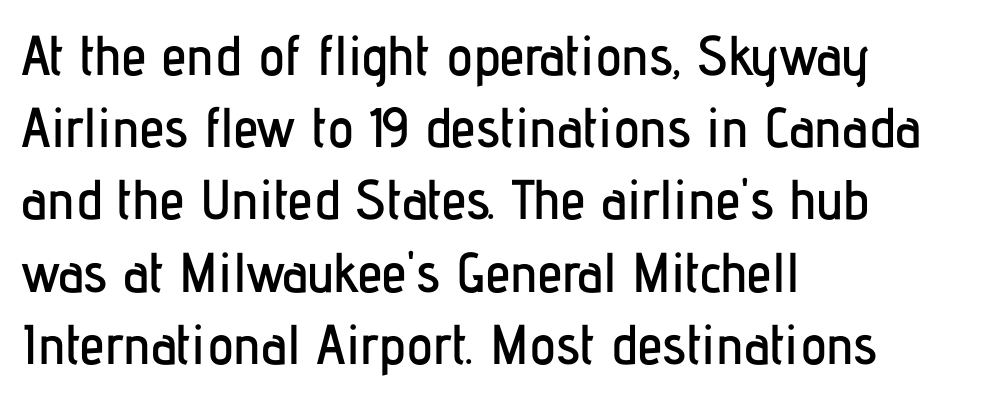
Q: Is the text italic (slanted)? A: No, it is upright.
Q: Is the typeface a serif or a sans-serif typeface? A: Sans-serif.
Q: Is the text underlined? A: No.
Q: How is the paragraph aligned? A: Left-aligned.
Q: Is the spacing between letters normal or unusually wide? A: Normal.
Q: Is the spacing between lines tight, normal or loose? A: Normal.
Q: Width (condensed, normal, or wide)? A: Condensed.
Q: Stroke contrast? A: Low.
Q: x-height? A: Medium.
Q: Monospaced? A: No.
